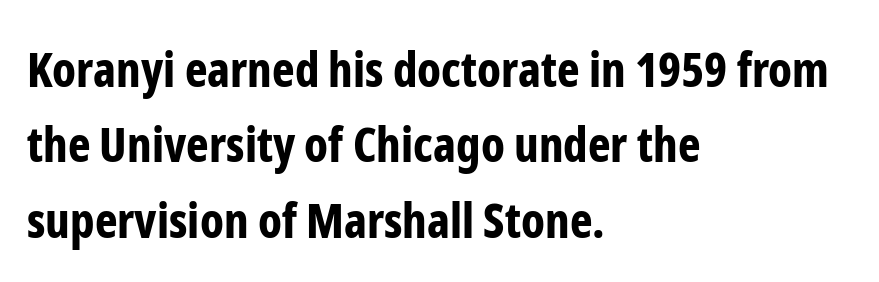
The image shows 48 px bold, condensed sans-serif type, upright; set left-aligned, normal line spacing (1.57x), normal letter spacing, not underlined; low stroke contrast and a medium x-height.
